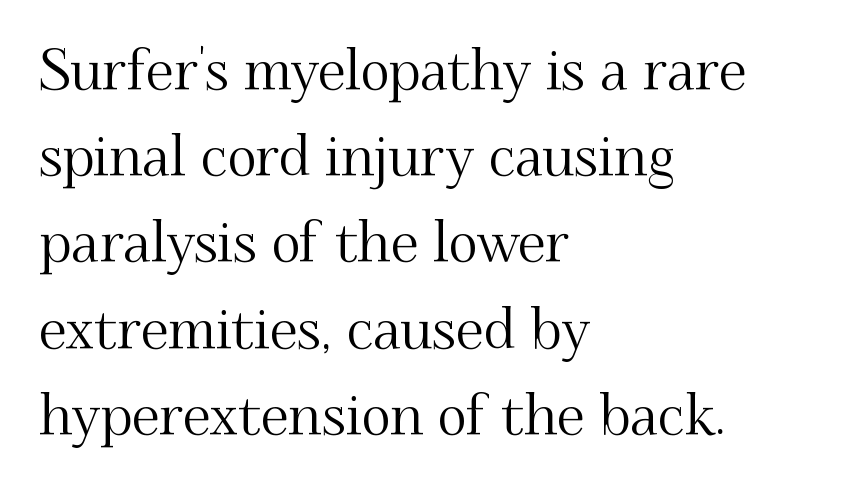
The ragged edge is on the right, which tells us the setting is flush left. Unmarked baselines from the first word to the last. You could not count columns in this text — the font is proportionally spaced. Type style note: has serifs. The block of text has a typical density, with ordinary space between rows.
